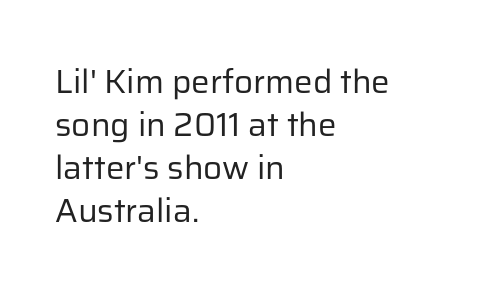
The image shows 33 px regular-weight sans-serif type, upright; set left-aligned, normal line spacing (1.3x), normal letter spacing, not underlined; low stroke contrast and a medium x-height.
